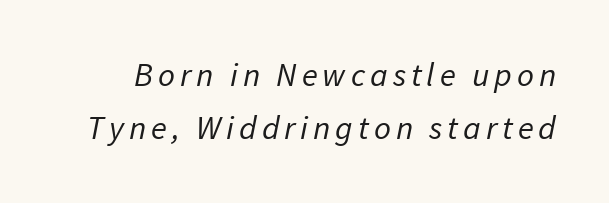
{"serif": "no", "bold": "no", "weight": "regular", "width": "normal", "stroke_contrast": "low", "x_height": "medium", "monospaced": "no", "underline": "no", "line_spacing": "normal", "line_spacing_ratio": 1.62, "glyph_px": 33}
